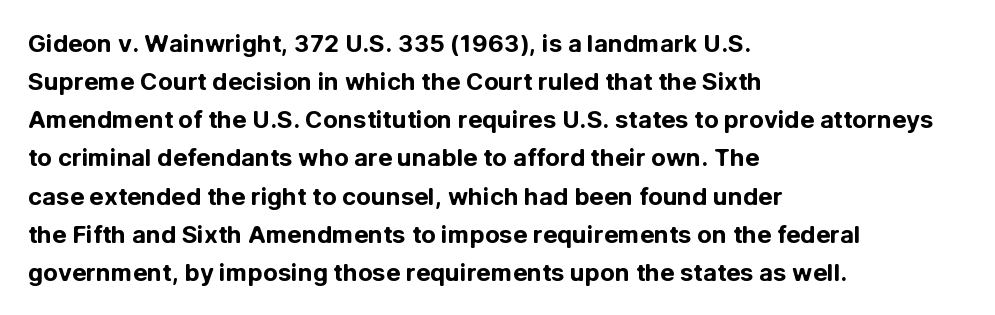
Any mark beneath the type? The region is blank. The letters stand upright; this is a roman face. The type is set solid horizontally, with unmodified tracking. Which margin do the lines hug? The left one — the right edge is uneven. The rendering uses a bold face; every stroke is thick and dark.
